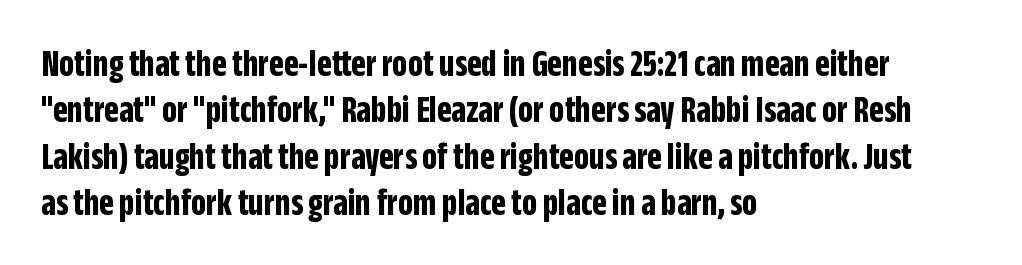
Q: Is the text bold? A: Yes.
Q: Is the text italic (slanted)? A: No, it is upright.
Q: Is the typeface a serif or a sans-serif typeface? A: Sans-serif.
Q: Is the text underlined? A: No.
Q: How is the paragraph aligned? A: Left-aligned.
Q: Is the spacing between letters normal or unusually wide? A: Normal.
Q: Width (condensed, normal, or wide)? A: Condensed.
Q: Stroke contrast? A: Low.
Q: x-height? A: Large.
Q: Monospaced? A: No.
